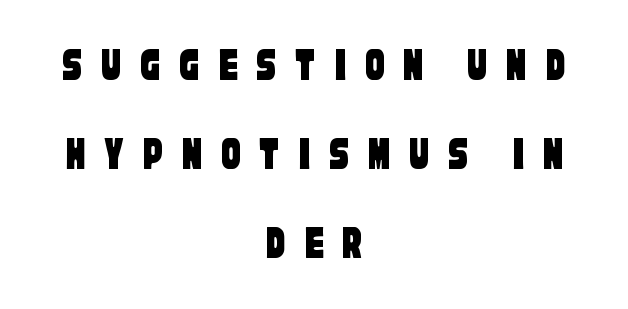
The space beneath each line is pristine and unruled. You can tell from the bare stems that sans-serif type was used. Does the copy run flush right? No — it is centered line by line. Honestly, the letter spacing is so wide it's the main thing you notice. Looks like regular typesetting: each glyph gets only the width it needs.
